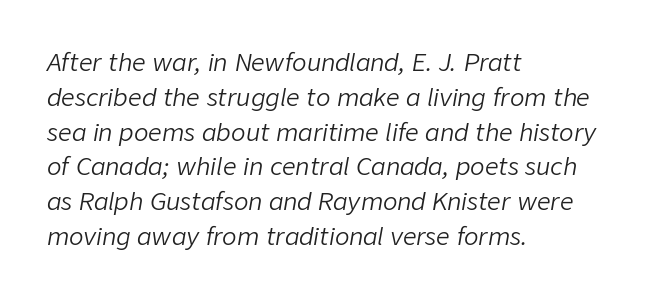
Typeset ragged right — the left edge is the straight one. The gaps between neighbouring characters are ordinary and unremarkable. The passage shown is not bold in any degree. The rows are spaced the way most documents space them.
